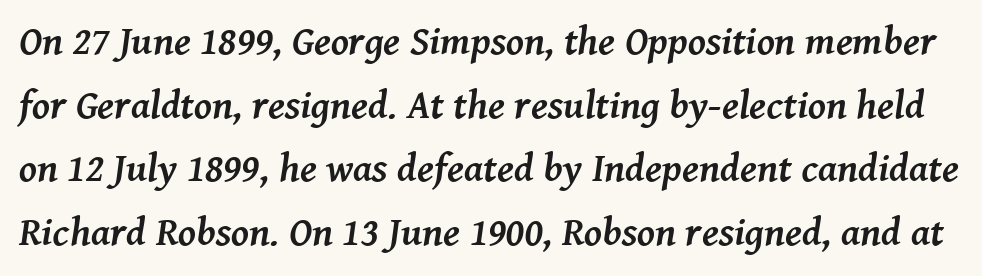
The image shows 40 px semibold serif type, italic (leaning right); set normal line spacing (1.59x), normal letter spacing, not underlined; medium stroke contrast and a medium x-height.
